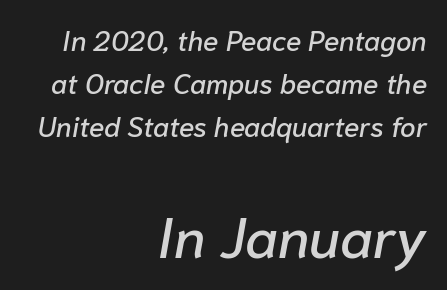
The image shows 57 px text type, italic (leaning right); set right-aligned, normal line spacing (1.54x), normal letter spacing, not underlined; the second (bottom) block is 2.04x larger; low stroke contrast and a medium x-height.
